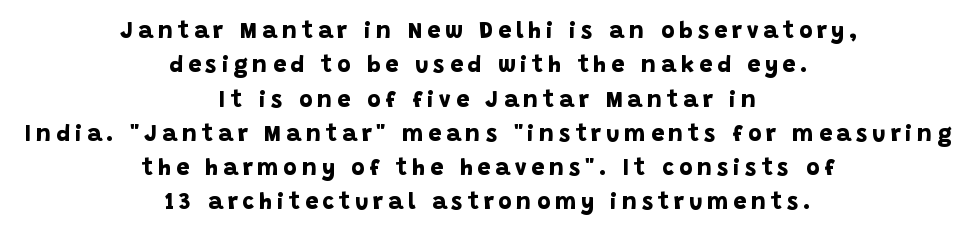
These lines are centered, leaving both edges ragged. Quick note: underline off. The space between consecutive lines is moderate. The line texture is sparse and dotted thanks to wide tracking. Each glyph is drawn with heavy, bold strokes.
